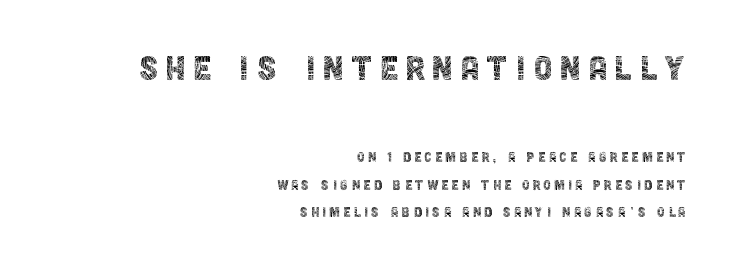
The typeface has the unassuming heft of standard copy or less. Does the leading feel generous? No, just average. Anything drawn beneath the words? Only blank space. Ascenders rise straight up at ninety degrees. Alignment: flush right. Each letter keeps its own natural width here, so spacing adapts to shape.
